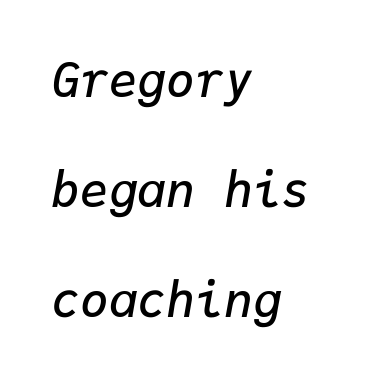
{"italic": "yes", "lean": "right", "slant_degrees": 9, "bold": "semi", "weight": "semibold", "width": "normal", "stroke_contrast": "low", "x_height": "medium", "monospaced": "yes", "underline": "no", "align": "left", "line_spacing": "loose", "line_spacing_ratio": 2.29, "letter_spacing": "normal", "letter_spacing_em": 0.0, "glyph_px": 48}
